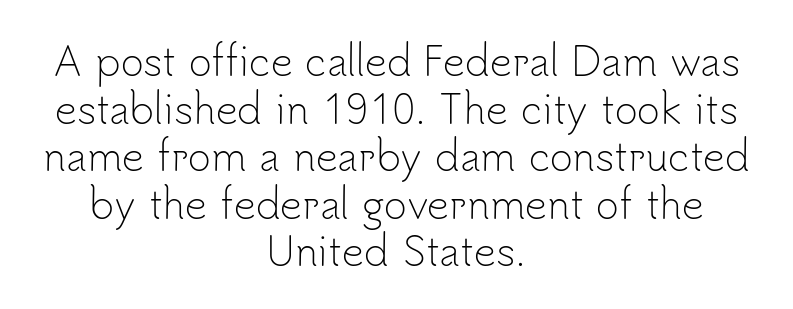
Caption: standard tracking, unaltered. The face used here is proportionally spaced, like ordinary book or web type. The strokes carry an ordinary text weight at most. Italic: no, the glyphs are upright roman. These lines stack symmetrically, like a column narrowing and widening about its center. Does the type have serifs? No, each stem ends abruptly.
